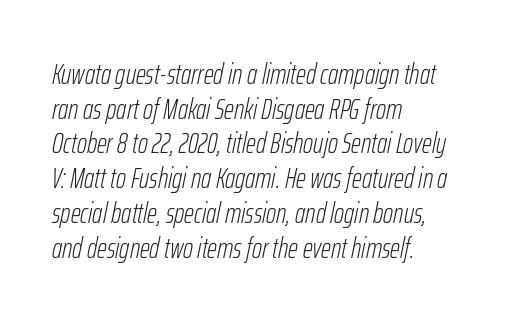
The image shows 28 px light, condensed type, italic (leaning right); set left-aligned, line spacing 1.24x, normal letter spacing, not underlined; low stroke contrast and a medium x-height.
